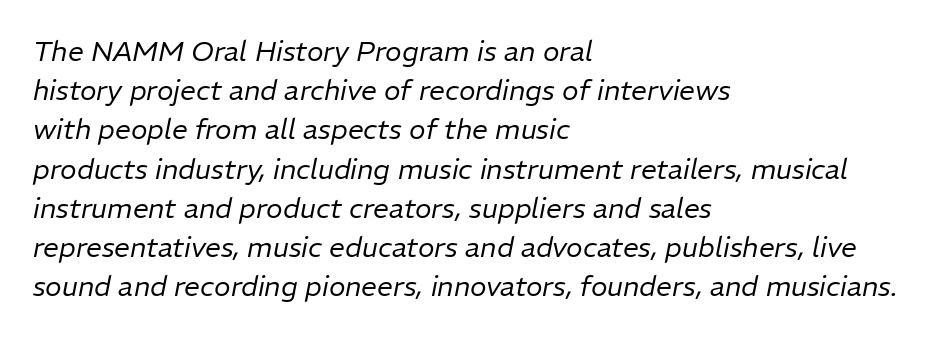
The foot of each line stays bare and open. These glyphs show unthickened strokes, regular width or finer. Varying glyph widths throughout — classic text-font behaviour. The ragged edge is on the right, which tells us the setting is flush left.
